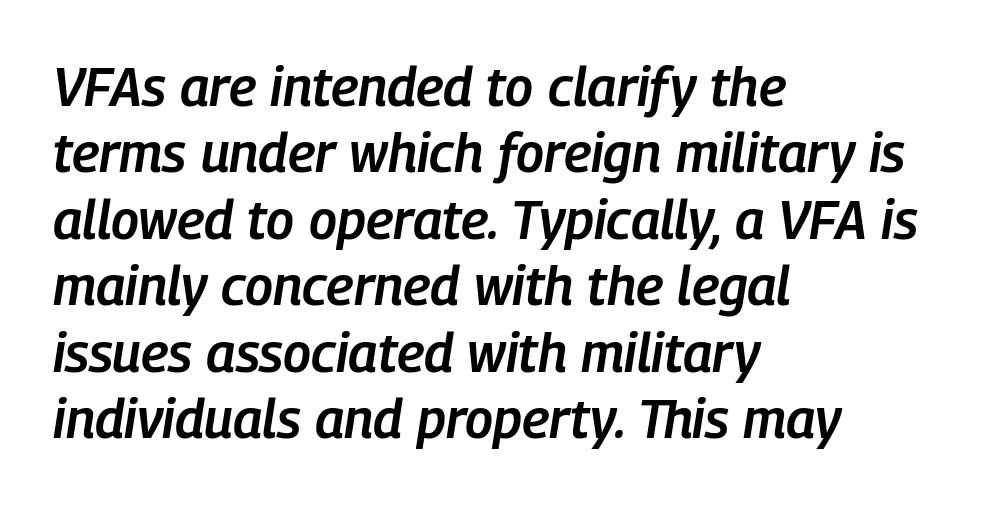
{"italic": "yes", "lean": "right", "slant_degrees": 9, "bold": "semi", "weight": "semibold", "width": "condensed", "stroke_contrast": "low", "x_height": "medium", "monospaced": "no", "underline": "no", "align": "left", "line_spacing_ratio": 1.23, "letter_spacing": "normal", "letter_spacing_em": 0.0, "glyph_px": 54}
